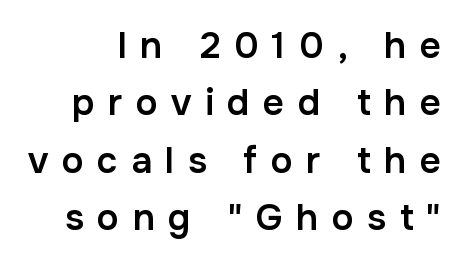
The image shows 37 px semibold sans-serif type, upright; set normal line spacing (1.55x), unusually wide letter spacing (+0.36 em), not underlined; low stroke contrast and a medium x-height.
